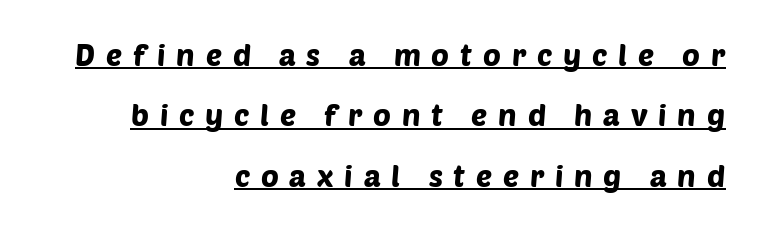
Q: Is the typeface a serif or a sans-serif typeface? A: Sans-serif.
Q: Is the text underlined? A: Yes.
Q: How is the paragraph aligned? A: Right-aligned.
Q: Is the spacing between letters normal or unusually wide? A: Unusually wide.
Q: Is the spacing between lines tight, normal or loose? A: Loose.
Q: Width (condensed, normal, or wide)? A: Normal.
Q: Stroke contrast? A: Low.
Q: x-height? A: Large.
Q: Monospaced? A: No.
